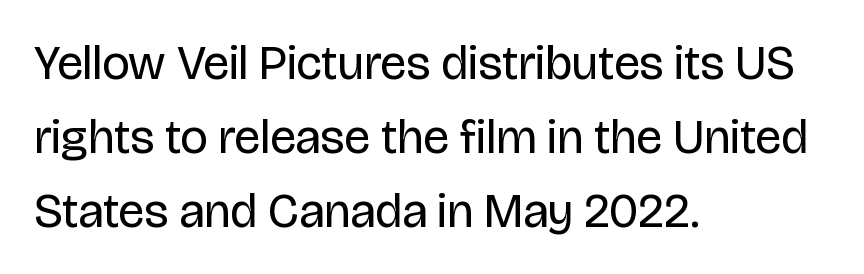
{"serif": "no", "italic": "no", "bold": "no", "weight": "regular", "width": "normal", "stroke_contrast": "low", "x_height": "large", "monospaced": "no", "underline": "no", "align": "left", "line_spacing": "normal", "line_spacing_ratio": 1.54, "letter_spacing": "normal", "letter_spacing_em": 0.0, "glyph_px": 48}
